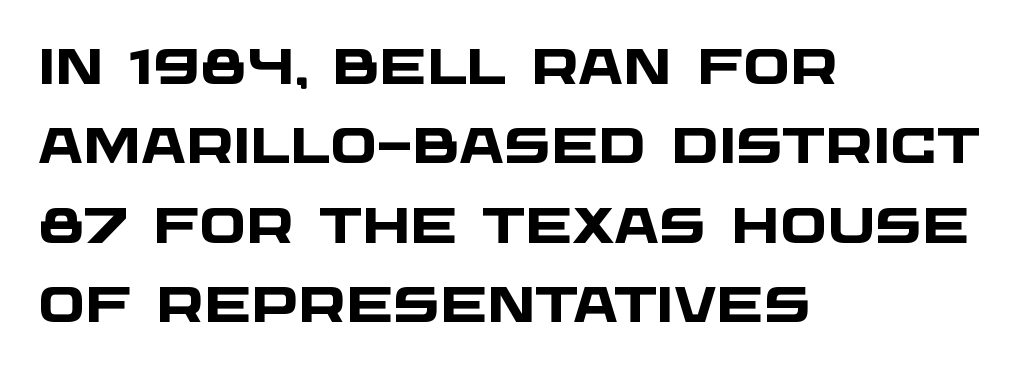
{"serif": "no", "bold": "yes", "weight": "heavy", "width": "wide", "stroke_contrast": "low", "x_height": "large", "monospaced": "no", "underline": "no", "align": "left", "line_spacing": "normal", "line_spacing_ratio": 1.59, "letter_spacing": "normal", "letter_spacing_em": 0.0, "glyph_px": 50}
